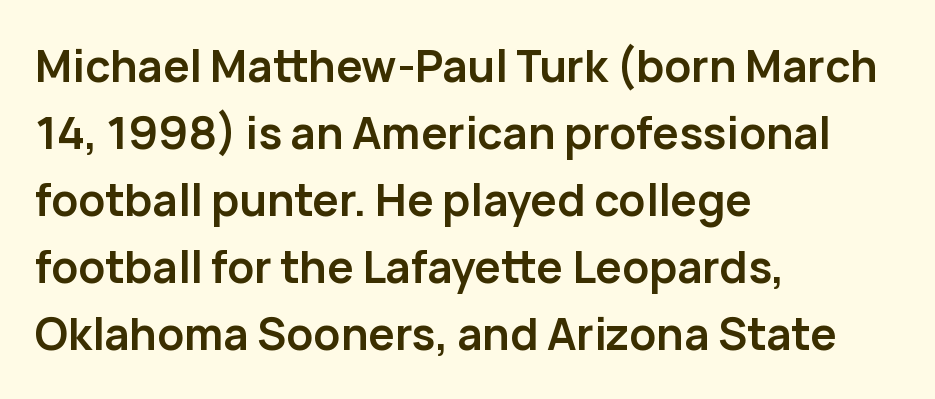
{"serif": "no", "italic": "no", "bold": "yes", "weight": "semibold", "width": "normal", "stroke_contrast": "low", "x_height": "medium", "monospaced": "no", "underline": "no", "align": "left", "line_spacing": "normal", "line_spacing_ratio": 1.52, "letter_spacing": "normal", "letter_spacing_em": 0.0, "glyph_px": 44}
